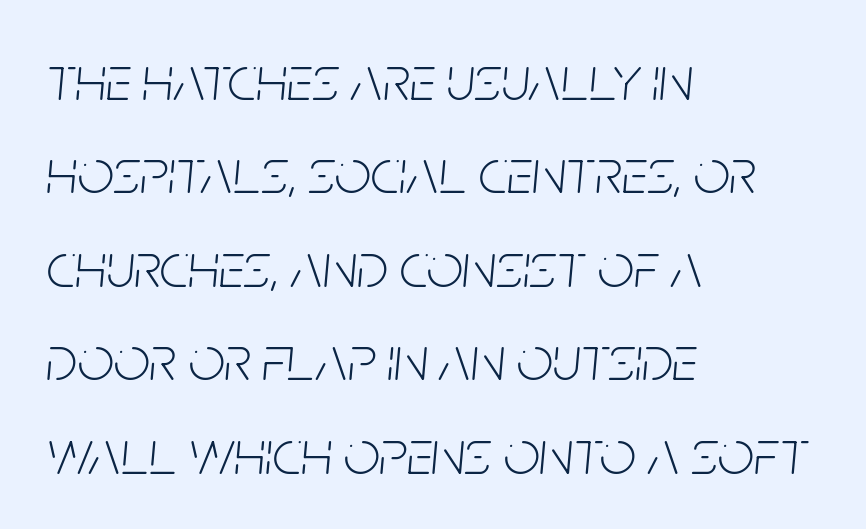
The image shows 64 px light, condensed type, italic (leaning right); set left-aligned, normal line spacing (1.46x), normal letter spacing, not underlined; low stroke contrast and a large x-height.
